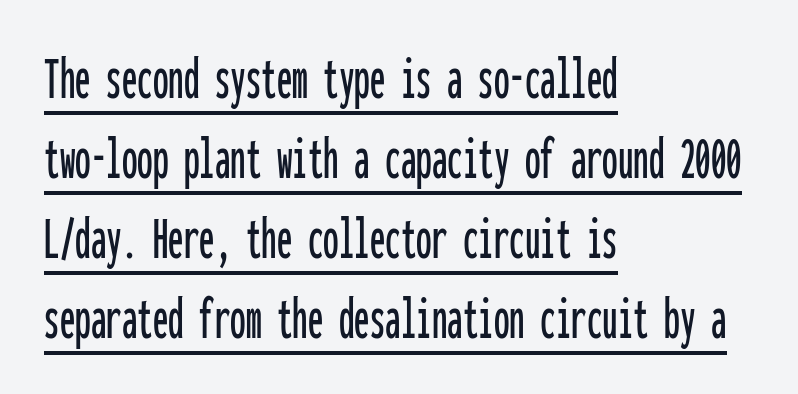
The image shows 62 px condensed sans-serif type, upright, monospaced; set left-aligned, normal line spacing (1.29x), normal letter spacing, underlined; low stroke contrast and a medium x-height.
